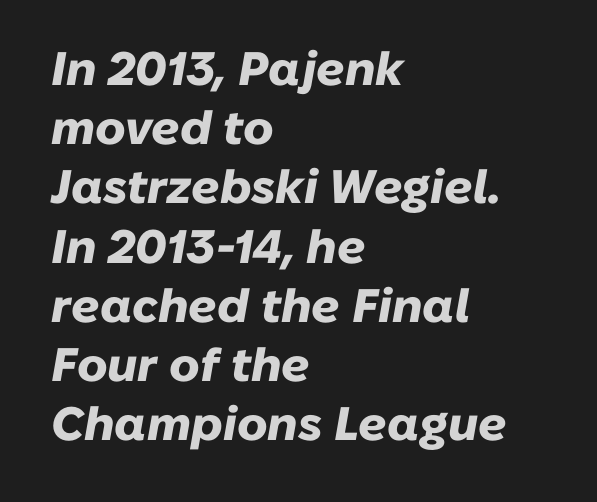
The image shows 47 px heavy type, italic (leaning right); set left-aligned, normal line spacing (1.26x), normal letter spacing, not underlined; low stroke contrast and a medium x-height.
